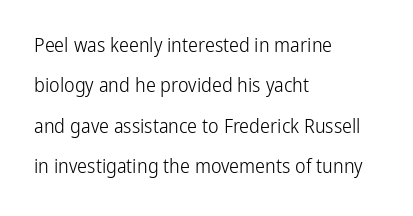
{"italic": "no", "bold": "no", "underline": "no", "align": "left", "line_spacing": "loose", "line_spacing_ratio": 2.02, "letter_spacing": "normal", "letter_spacing_em": 0.0, "glyph_px": 20}
